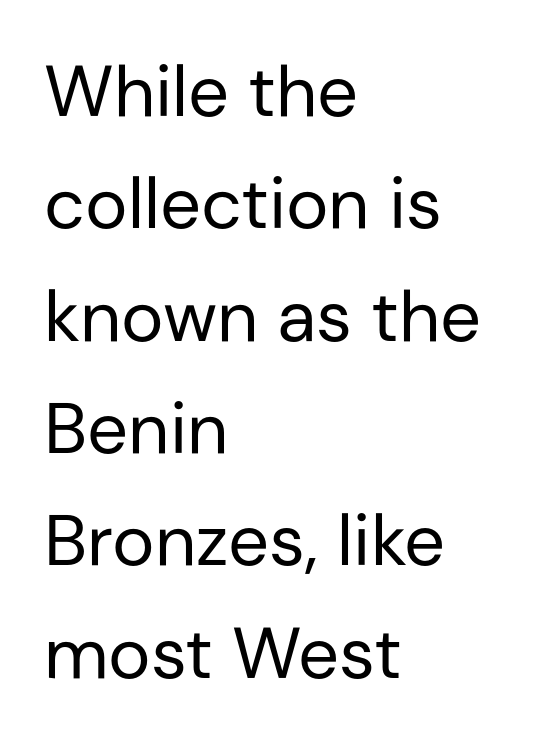
A typesetter would call this proportional, since set widths differ per character. Check the space under the baseline: it is left empty. Glyph-to-glyph distance matches everyday printed text. Reading down the block, your eye returns to a fixed left position each line. Quick note: interline space is typical.
